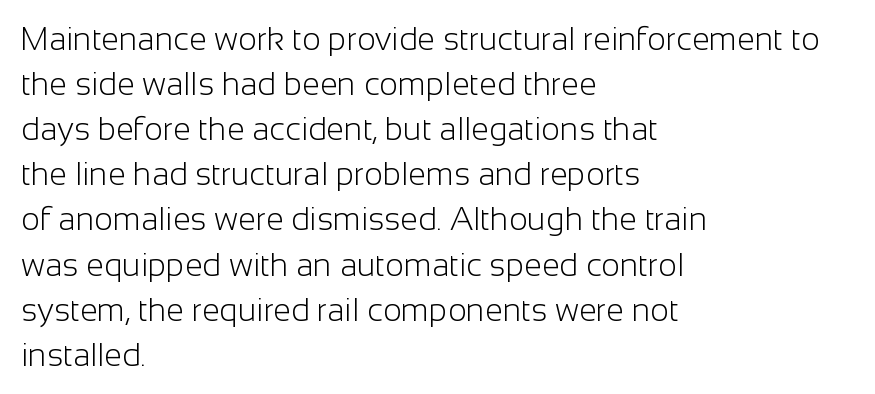
{"serif": "no", "italic": "no", "bold": "no", "weight": "light", "width": "normal", "stroke_contrast": "low", "x_height": "medium", "monospaced": "no", "underline": "no", "align": "left", "line_spacing": "normal", "line_spacing_ratio": 1.41, "letter_spacing": "normal", "letter_spacing_em": 0.0, "glyph_px": 32}
